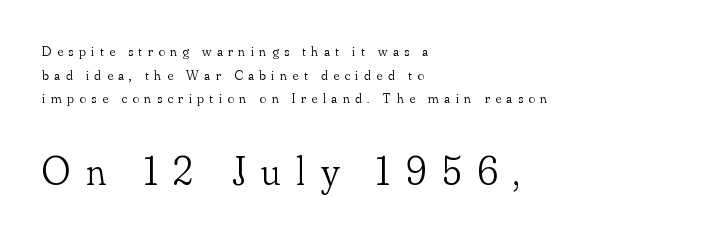
The image shows 40 px light serif type, upright; set left-aligned, normal line spacing (1.68x), unusually wide letter spacing (+0.39 em), not underlined; the second (bottom) block is 2.86x larger; low stroke contrast and a small x-height.
